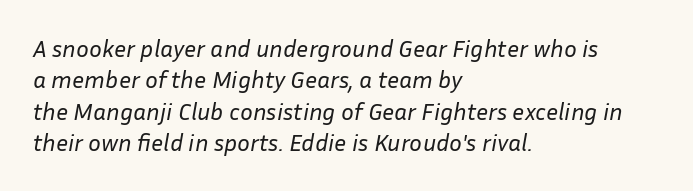
Q: Is the text bold? A: No.
Q: Is the text italic (slanted)? A: Yes, it leans right by about 10 degrees.
Q: Is the text underlined? A: No.
Q: How is the paragraph aligned? A: Left-aligned.
Q: Is the spacing between letters normal or unusually wide? A: Normal.
Q: Is the spacing between lines tight, normal or loose? A: Normal.
